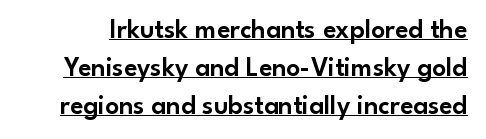
Each line of the rendering has a horizontal stroke beneath the glyphs. A typesetter would call this leading conventional body-copy spacing. The type sits square on the baseline with zero lean. Here the glyphs are tracked normally, forming tight word shapes.
